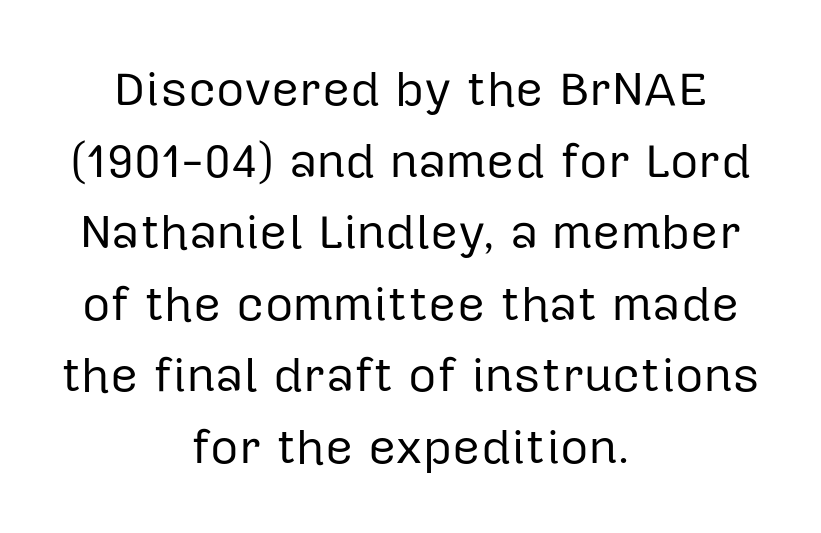
The space between consecutive lines is moderate. A roman cut, with each character standing at attention. Grotesque or geometric, the face here clearly has no serifs. Do the characters align in a grid? No, the font is proportional. Underline: absent. What stands out about the letter spacing? Nothing — it is the standard amount.
